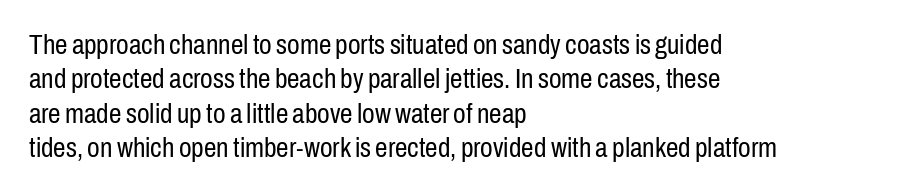
{"serif": "no", "italic": "no", "bold": "no", "weight": "regular", "width": "condensed", "stroke_contrast": "low", "x_height": "medium", "monospaced": "no", "underline": "no", "align": "left", "line_spacing_ratio": 1.23, "letter_spacing": "normal", "letter_spacing_em": 0.0, "glyph_px": 28}
